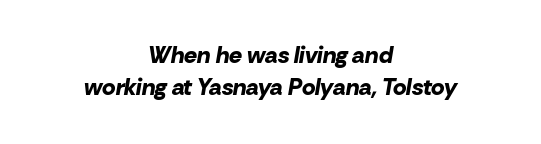
Whoever set this chose a conventional vertical rhythm. Underline: absent. Slant detected: the letters are inclined. Both edges are ragged and mirror each other, which tells us the setting is centered. Glyph-to-glyph distance matches everyday printed text.
